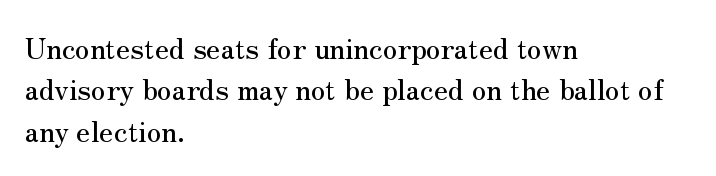
Q: Is the text italic (slanted)? A: No, it is upright.
Q: Is the typeface a serif or a sans-serif typeface? A: Serif.
Q: Is the text underlined? A: No.
Q: How is the paragraph aligned? A: Left-aligned.
Q: Is the spacing between letters normal or unusually wide? A: Normal.
Q: Is the spacing between lines tight, normal or loose? A: Normal.
Q: Width (condensed, normal, or wide)? A: Normal.
Q: Stroke contrast? A: Medium.
Q: x-height? A: Small.
Q: Monospaced? A: No.
